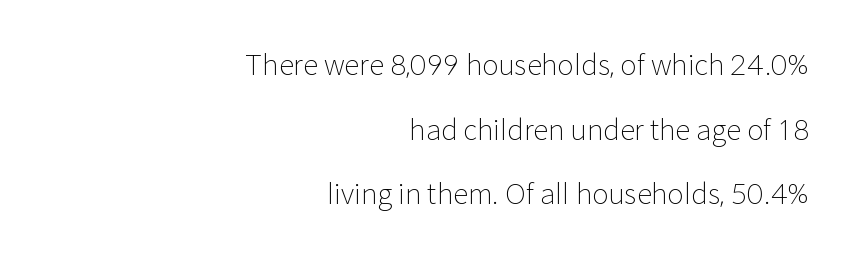
The image shows 28 px light sans-serif type, upright; set right-aligned, loose line spacing (2.31x), normal letter spacing, not underlined; low stroke contrast and a medium x-height.
